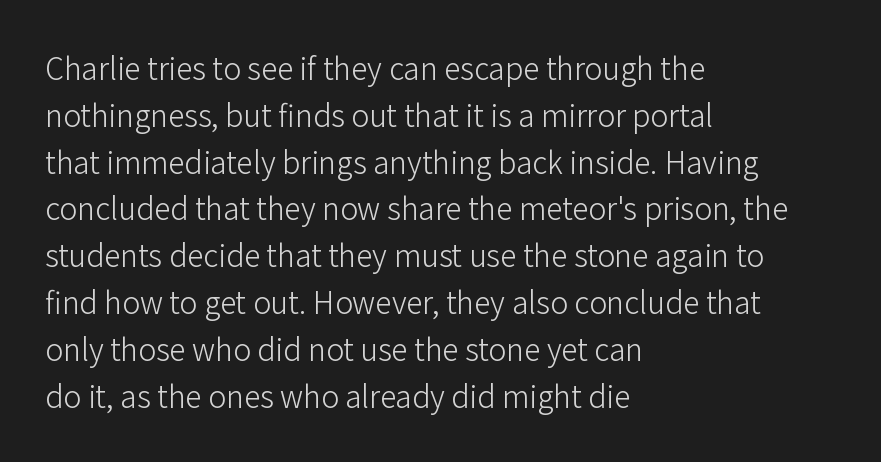
The image shows 30 px light sans-serif type, upright; set left-aligned, normal line spacing (1.56x), normal letter spacing, not underlined; low stroke contrast and a medium x-height.
